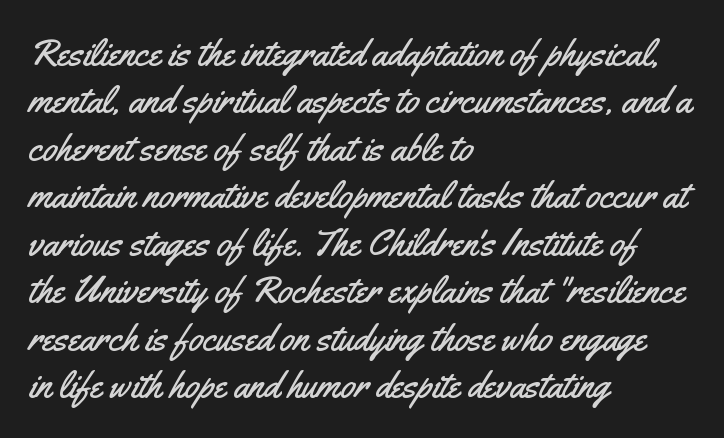
Does the leading feel generous? No, just average. This rendering features lettering with no underline. Default kerning and tracking; the words read as compact shapes. Nope, no serifs anywhere on these letters. Teacher's note: observe the even left margin — that is flush-left alignment.
